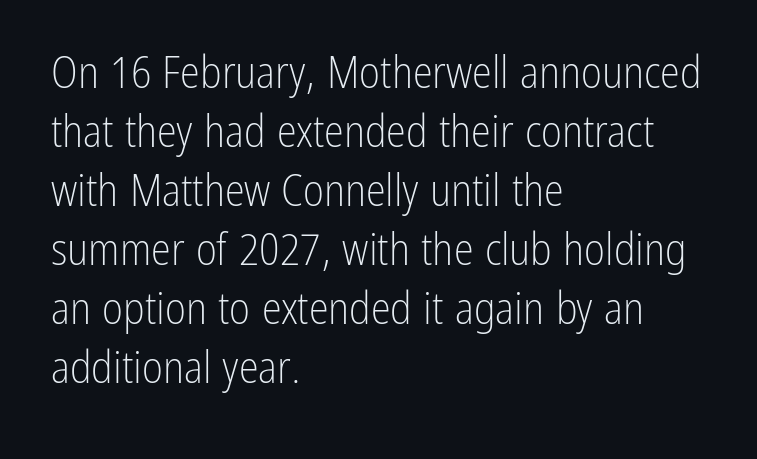
The image shows 45 px light, condensed sans-serif type, upright; set left-aligned, normal line spacing (1.31x), normal letter spacing, not underlined; low stroke contrast and a medium x-height.
